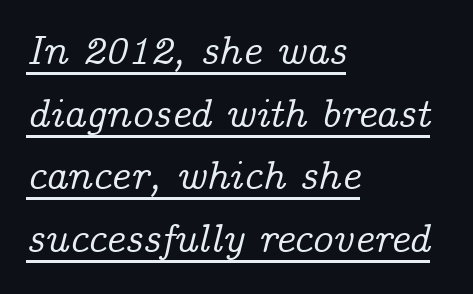
{"serif": "yes", "italic": "yes", "lean": "right", "slant_degrees": 14, "width": "normal", "stroke_contrast": "low", "x_height": "medium", "monospaced": "no", "underline": "yes", "align": "left", "line_spacing": "normal", "line_spacing_ratio": 1.53, "letter_spacing": "normal", "letter_spacing_em": 0.0, "glyph_px": 41}
